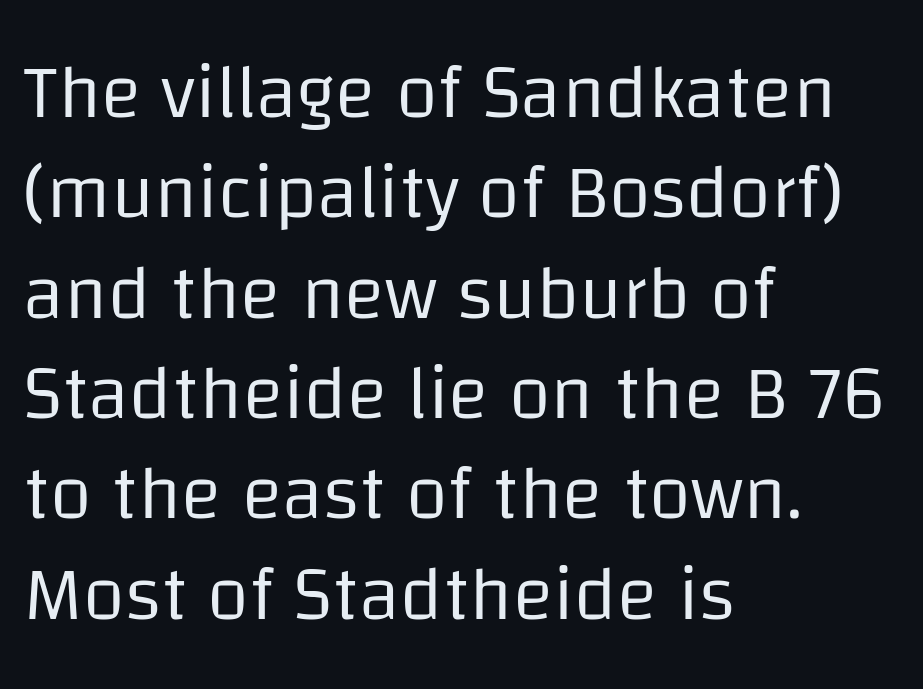
{"serif": "no", "italic": "no", "bold": "no", "weight": "regular", "width": "normal", "stroke_contrast": "low", "x_height": "large", "monospaced": "no", "underline": "no", "align": "left", "line_spacing": "normal", "line_spacing_ratio": 1.32, "letter_spacing": "normal", "letter_spacing_em": 0.0, "glyph_px": 76}
